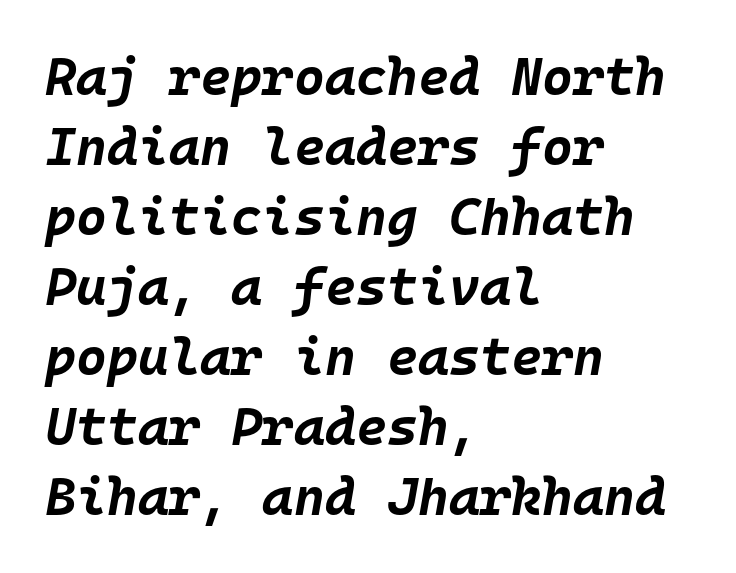
The image shows 53 px bold type, italic (leaning right), monospaced; set left-aligned, normal line spacing (1.32x), normal letter spacing, not underlined; low stroke contrast and a large x-height.
